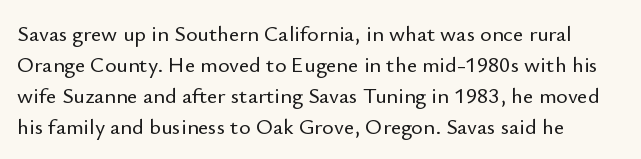
Q: Is the text italic (slanted)? A: No, it is upright.
Q: Is the text underlined? A: No.
Q: Is the spacing between letters normal or unusually wide? A: Normal.
Q: Is the spacing between lines tight, normal or loose? A: Normal.
